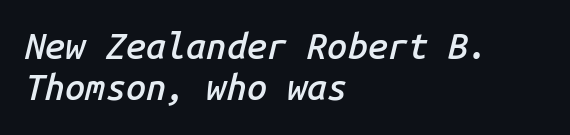
Q: Is the text bold? A: Semi-bold.
Q: Is the text italic (slanted)? A: Yes, it leans right by about 14 degrees.
Q: Is the text underlined? A: No.
Q: How is the paragraph aligned? A: Left-aligned.
Q: Is the spacing between letters normal or unusually wide? A: Normal.
Q: Is the spacing between lines tight, normal or loose? A: Tight.
Q: Width (condensed, normal, or wide)? A: Normal.
Q: Stroke contrast? A: Low.
Q: x-height? A: Medium.
Q: Monospaced? A: Yes.
